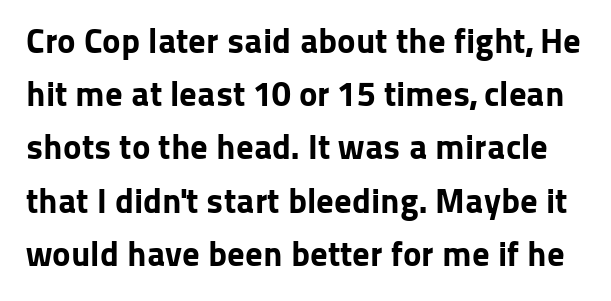
The image shows 35 px bold sans-serif type, upright; set normal line spacing (1.52x), normal letter spacing, not underlined; low stroke contrast and a medium x-height.
